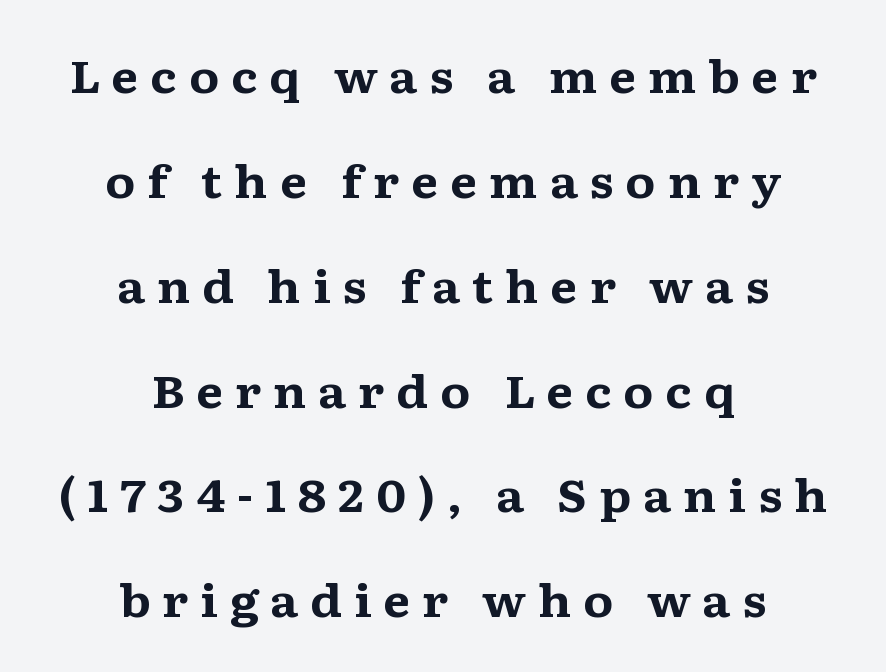
You could not count columns in this text — the font is proportionally spaced. Unmarked baselines from the first word to the last. Ascenders rise straight up at ninety degrees. The glyphs in this specimen are seriffed. Tracking value appears strongly positive — letters spread wide.
